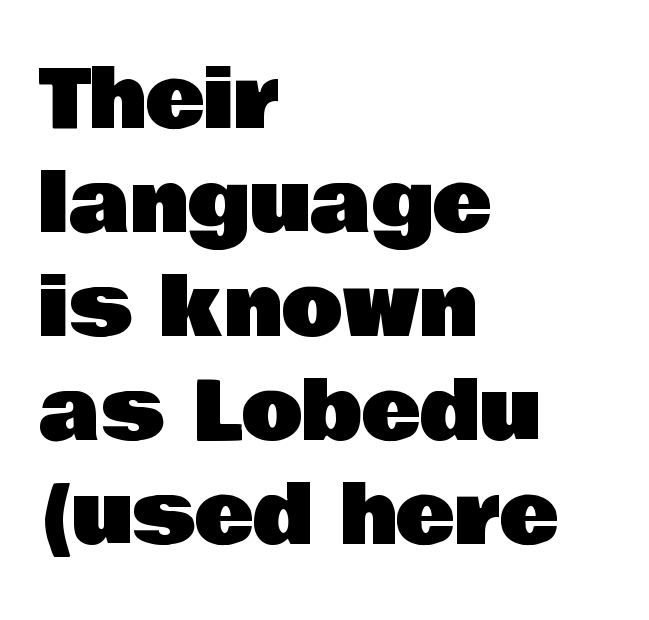
A normal amount of white space separates one row of letters from the next. These lines are rendered in a variable-pitch font. You can tell from the bare stems that sans-serif type was used. These lines are set flush left with a ragged right edge. A roman cut, with each character standing at attention.
